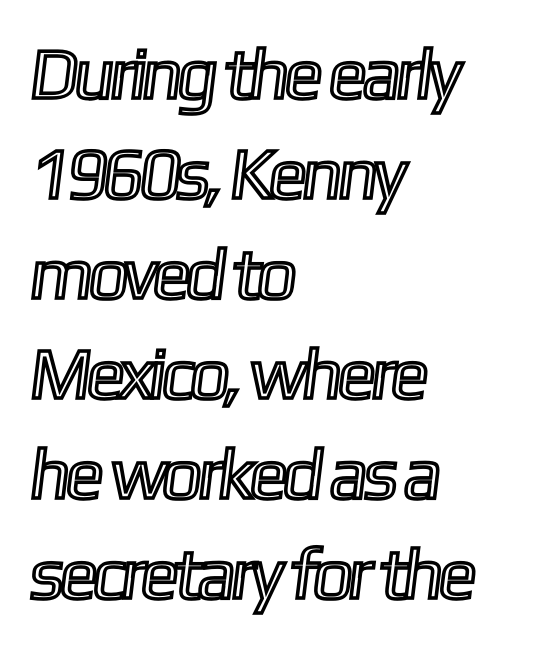
{"width": "condensed", "x_height": "medium", "monospaced": "no", "underline": "no", "align": "left", "line_spacing": "normal", "line_spacing_ratio": 1.39, "letter_spacing": "normal", "letter_spacing_em": 0.0, "glyph_px": 72}
